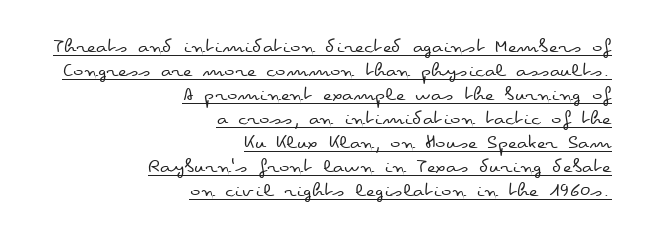
Q: Is the text bold? A: No.
Q: Is the text italic (slanted)? A: No, it is upright.
Q: Is the text underlined? A: Yes.
Q: How is the paragraph aligned? A: Right-aligned.
Q: Is the spacing between letters normal or unusually wide? A: Normal.
Q: Is the spacing between lines tight, normal or loose? A: Tight.
